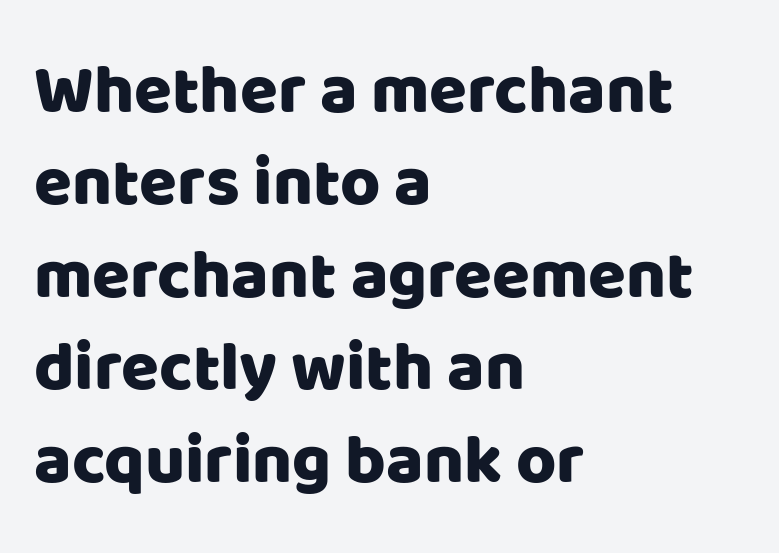
Q: Is the text italic (slanted)? A: No, it is upright.
Q: Is the typeface a serif or a sans-serif typeface? A: Sans-serif.
Q: Is the text underlined? A: No.
Q: How is the paragraph aligned? A: Left-aligned.
Q: Is the spacing between letters normal or unusually wide? A: Normal.
Q: Is the spacing between lines tight, normal or loose? A: Normal.
Q: Width (condensed, normal, or wide)? A: Normal.
Q: Stroke contrast? A: Low.
Q: x-height? A: Large.
Q: Monospaced? A: No.
